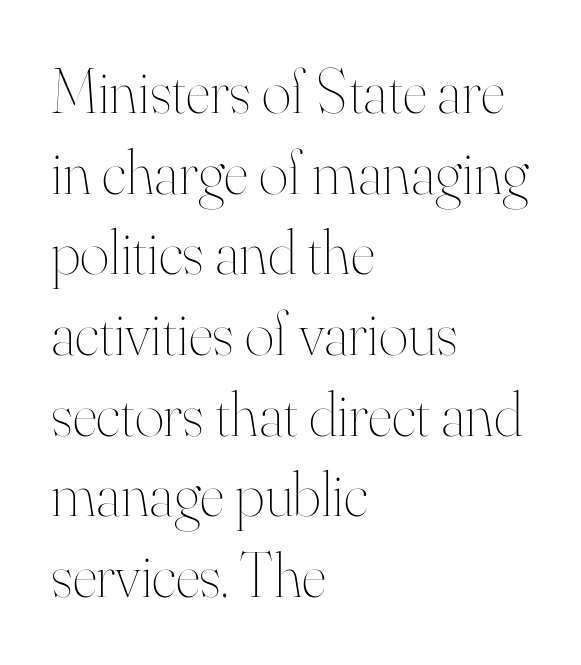
{"italic": "no", "bold": "no", "weight": "thin", "width": "normal", "stroke_contrast": "high", "x_height": "small", "monospaced": "no", "underline": "no", "align": "left", "line_spacing": "normal", "line_spacing_ratio": 1.28, "letter_spacing": "normal", "letter_spacing_em": 0.0, "glyph_px": 63}
